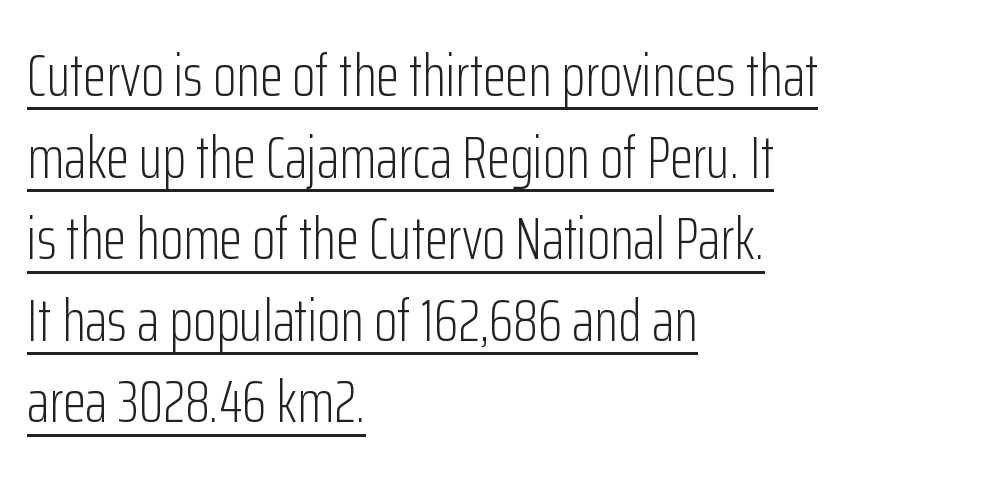
Is there any slant? The stems are plumb. Compared with a typical body face, this is equally light or lighter still. This sample has the flowing, uneven cadence of proportional lettering. The lettering is marked with a stroke running underneath it. Compared with typical body copy, the letter spacing here is the same. Students, observe: this is what conventionally led text looks like.
